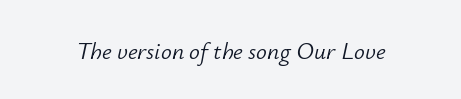
The image shows 24 px text type, italic (leaning right); set normal letter spacing, not underlined.
